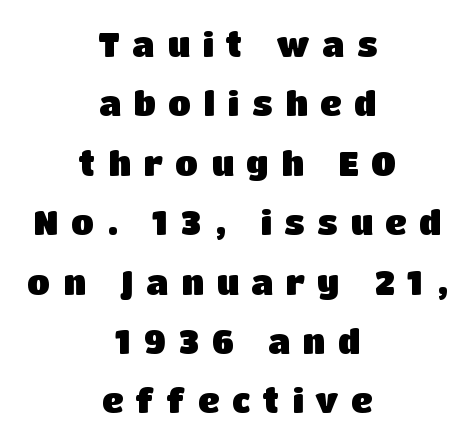
Q: Is the text bold? A: Yes.
Q: Is the text italic (slanted)? A: No, it is upright.
Q: Is the typeface a serif or a sans-serif typeface? A: Sans-serif.
Q: Is the text underlined? A: No.
Q: How is the paragraph aligned? A: Centered.
Q: Is the spacing between letters normal or unusually wide? A: Unusually wide.
Q: Width (condensed, normal, or wide)? A: Normal.
Q: Stroke contrast? A: Low.
Q: x-height? A: Large.
Q: Monospaced? A: No.
